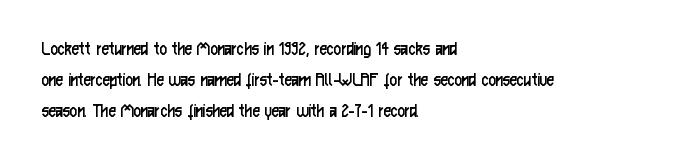
The image shows 20 px text type, upright; set left-aligned, normal line spacing (1.54x), normal letter spacing, not underlined.
